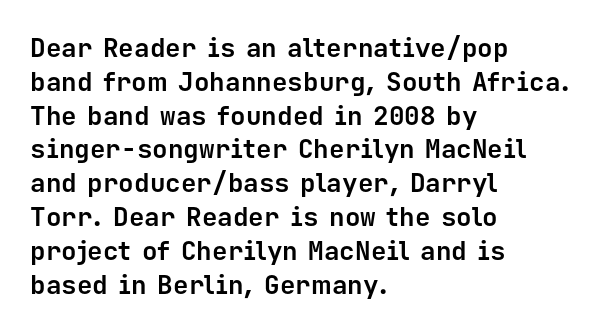
The image shows 26 px bold type, upright; set left-aligned, normal line spacing (1.3x), normal letter spacing, not underlined.
